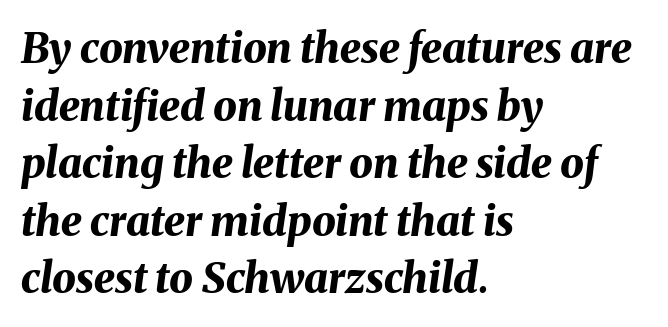
Weight check: bold — yes, fully. The face used here is proportionally spaced, like ordinary book or web type. One glance says typical: line gaps are just what's usual. Compared with a centered layout, this one pins lines to the left instead. Students, note that the glyphs here touch the page at normal intervals. Each row of text sits above clean, open space.
